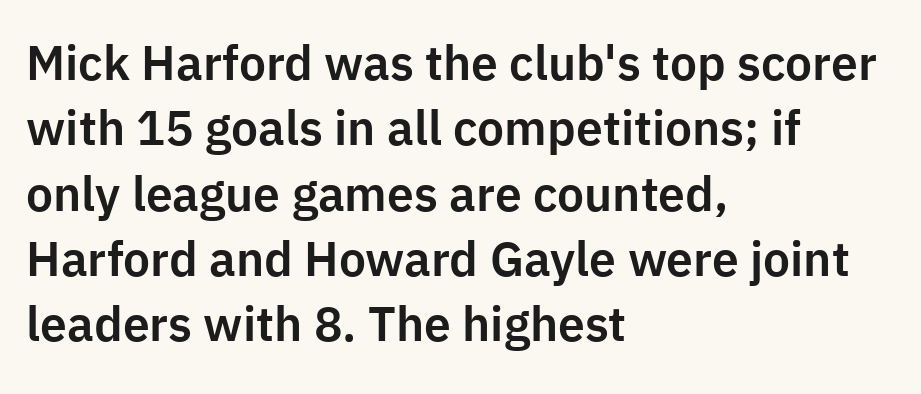
The image shows 48 px sans-serif type, upright; set left-aligned, normal line spacing (1.36x), normal letter spacing, not underlined; low stroke contrast and a medium x-height.
